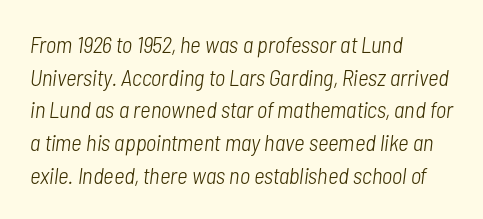
Q: Is the text bold? A: No.
Q: Is the text italic (slanted)? A: Yes, it leans right by about 7 degrees.
Q: Is the text underlined? A: No.
Q: How is the paragraph aligned? A: Left-aligned.
Q: Is the spacing between letters normal or unusually wide? A: Normal.
Q: Is the spacing between lines tight, normal or loose? A: Normal.
